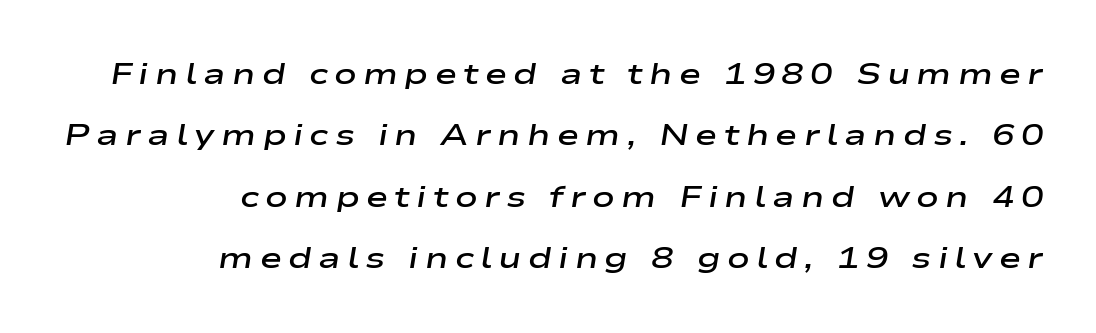
The tracking reads as deliberately expanded to a designer's eye. All the whitespace from short lines collects on the left. When letters slant like this, we call the style italic. Stems and bowls a touch heavier than normal — semibold. What's the leading like? Stretched, with rows far apart. A clean baseline with only descenders dipping below it.
